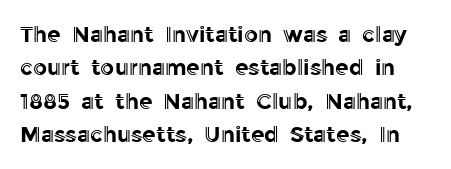
Q: Is the text italic (slanted)? A: No, it is upright.
Q: Is the text underlined? A: No.
Q: Is the spacing between letters normal or unusually wide? A: Normal.
Q: Is the spacing between lines tight, normal or loose? A: Normal.
